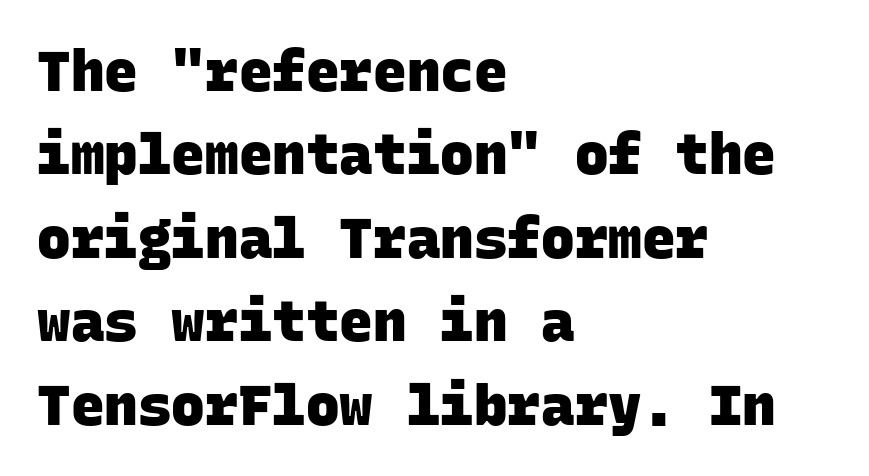
The image shows 56 px heavy sans-serif type, monospaced; set left-aligned, normal line spacing (1.49x), normal letter spacing, not underlined; low stroke contrast and a large x-height.
